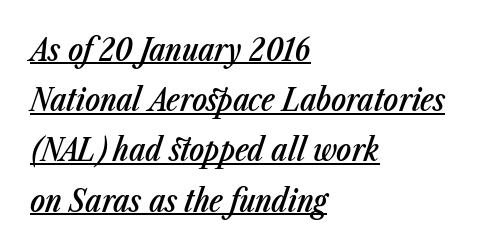
{"italic": "yes", "lean": "right", "slant_degrees": 23, "bold": "semi", "weight": "semibold", "width": "condensed", "stroke_contrast": "low", "x_height": "medium", "monospaced": "no", "underline": "yes", "align": "left", "line_spacing": "normal", "line_spacing_ratio": 1.62, "letter_spacing": "normal", "letter_spacing_em": 0.0, "glyph_px": 31}
